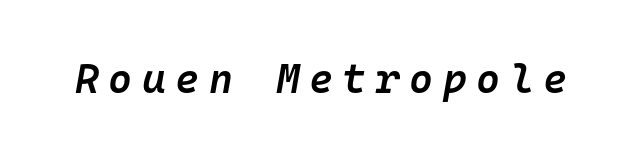
The image shows 41 px semibold type, italic (leaning right), monospaced; set unusually wide letter spacing (+0.23 em), not underlined; low stroke contrast and a medium x-height.
